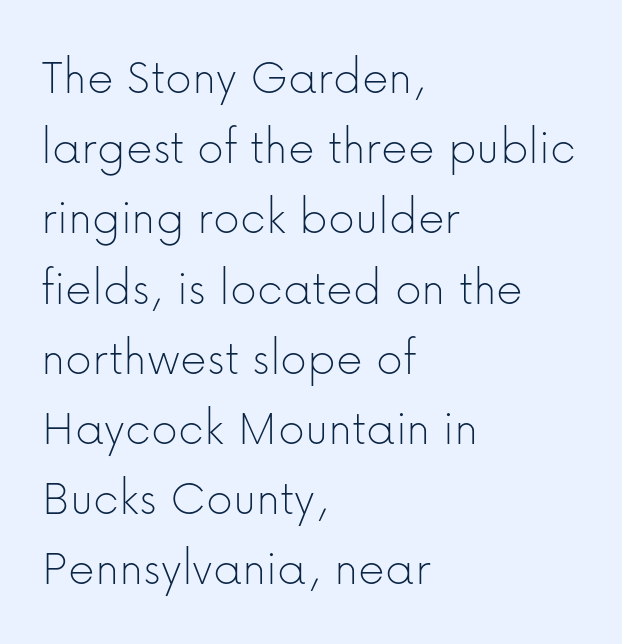
Inter-character spacing is left at the font's built-in metrics. Unlike a traditional serif, this face leaves its strokes unadorned. Vertical spacing — default. The typesetting does not lean heavy: it is not bold. Do the letters lean? They stand straight. Each line starts at the same left margin while the right side varies.
